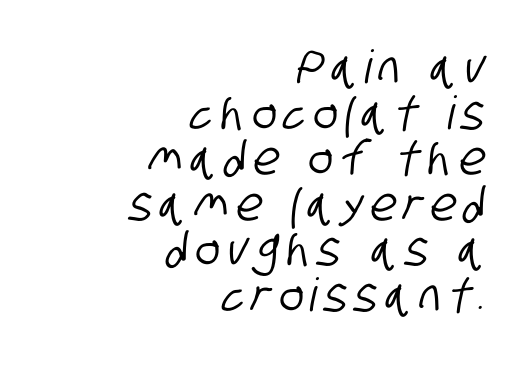
{"serif": "no", "width": "condensed", "stroke_contrast": "low", "x_height": "large", "monospaced": "no", "underline": "no", "align": "right", "line_spacing": "tight", "line_spacing_ratio": 0.99, "glyph_px": 46}
